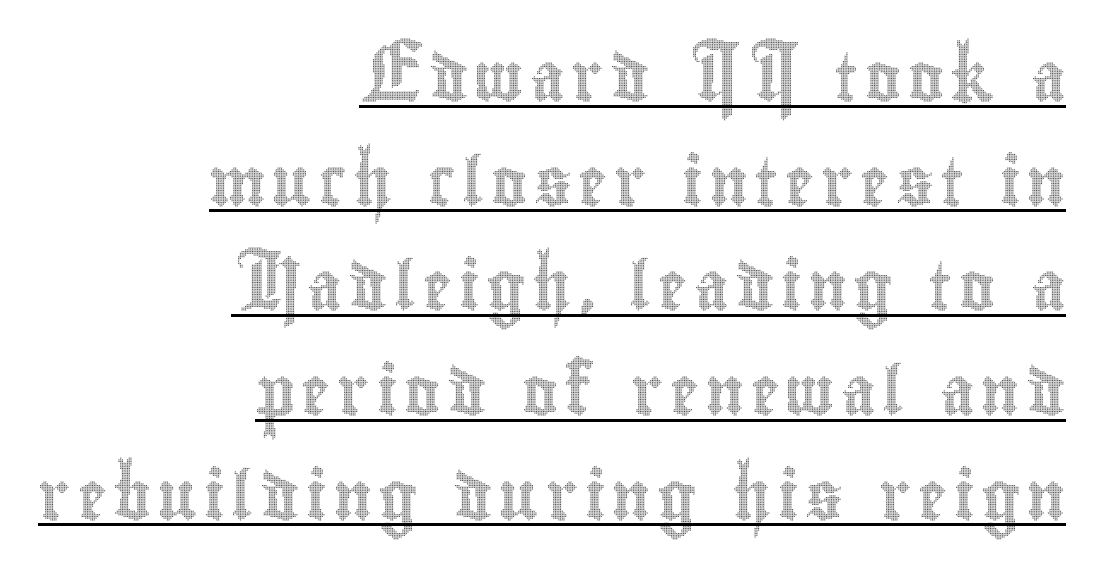
Spacing verdict: proportional, widths tailored to each character. A typesetter would call this leading open, well beyond the default. Style check: upright. Each line ends at the same right margin while the left side varies.
